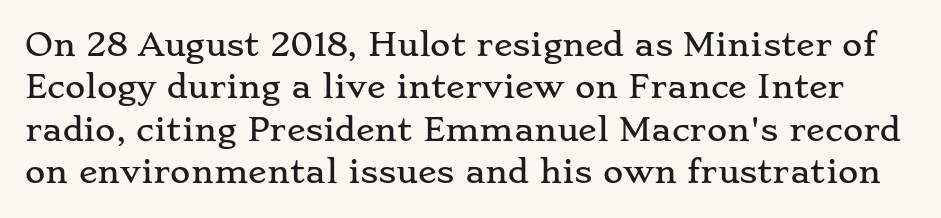
The image shows 31 px wide serif type, upright; set normal line spacing (1.37x), normal letter spacing, not underlined; low stroke contrast and a small x-height.
